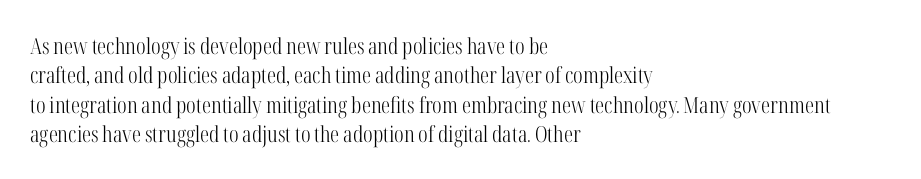
Caption: face not bold, strokes unweighted. Whoever set this chose a conventional vertical rhythm. This sample uses plain, unmodified letter spacing. The lettering stays uniformly vertical, giving the passage a roman look. Rule under the text: the space is simply empty.
